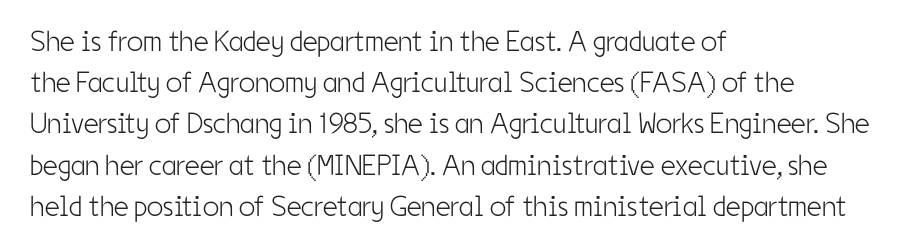
{"serif": "no", "italic": "no", "bold": "no", "weight": "light", "width": "condensed", "stroke_contrast": "low", "x_height": "medium", "monospaced": "no", "underline": "no", "align": "left", "line_spacing": "normal", "line_spacing_ratio": 1.42, "letter_spacing": "normal", "letter_spacing_em": 0.0, "glyph_px": 29}
